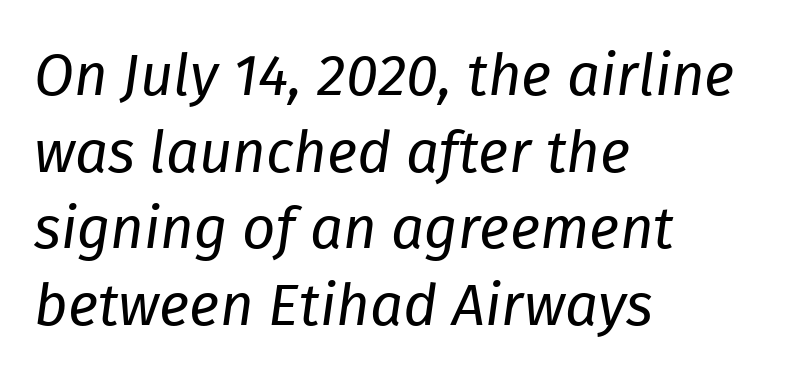
{"italic": "yes", "lean": "right", "slant_degrees": 8, "bold": "no", "weight": "regular", "width": "normal", "stroke_contrast": "low", "x_height": "medium", "monospaced": "no", "underline": "no", "align": "left", "line_spacing": "normal", "line_spacing_ratio": 1.32, "letter_spacing": "normal", "letter_spacing_em": 0.0, "glyph_px": 58}
